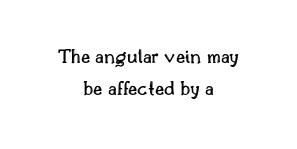
The image shows 21 px text type, upright; set centered, normal line spacing (1.53x), normal letter spacing, not underlined.
